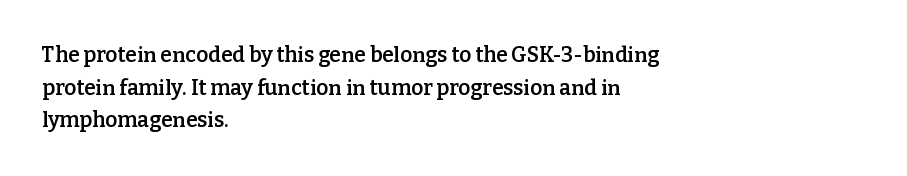
Decoration check: the copy has no underline. If you drew a ruler down the left edge, every line would touch it. How would I describe the line gaps? Plain and ordinary. The characters look somewhat weighty, a semibold short of true bold. Ordinary non-slanted type is in use.
